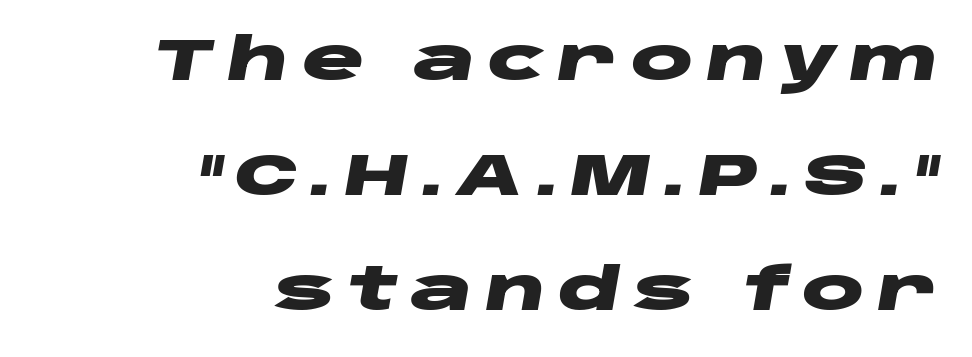
The image shows 58 px heavy, wide type, italic (leaning right); set right-aligned, loose line spacing (1.98x), unusually wide letter spacing (+0.21 em), not underlined; low stroke contrast and a large x-height.
